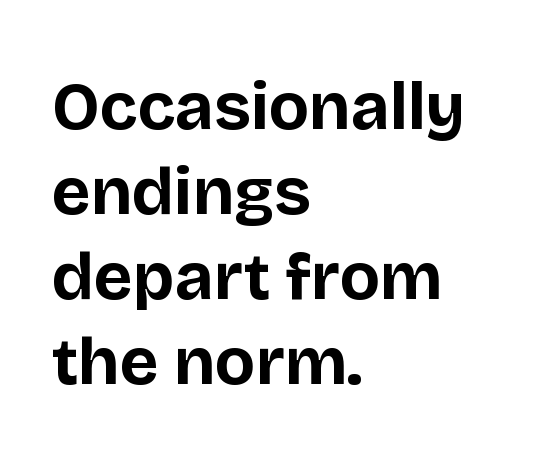
Leading: standard. The zone under the glyphs is completely vacant. The glyphs in this specimen are sans serif. Typesetter's note: full bold, strokes at maximum text heaviness. Is this a fixed-width face? No — the glyphs have proportional, varying widths. Does the lettering tilt? It doesn't — this is upright.
